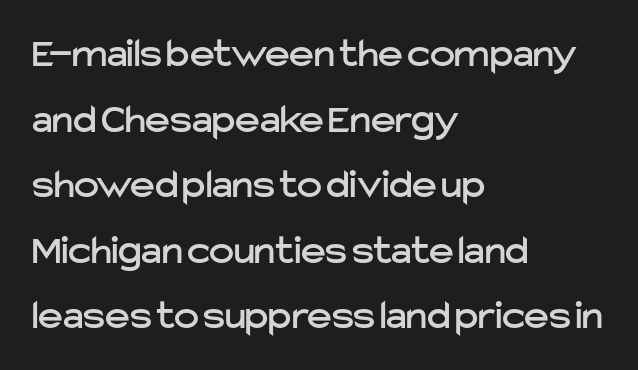
Ascenders rise straight up at ninety degrees. A normal amount of white space separates one row of letters from the next. Alignment: flush left. Examine the stroke ends and you'll find no serifs. Spacing between characters is what you'd get straight out of the box.
